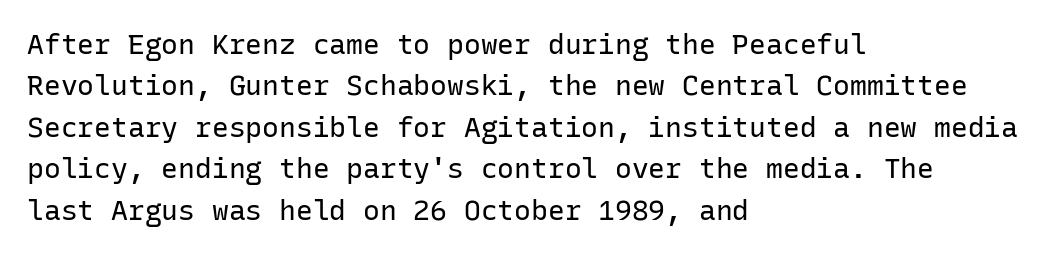
{"serif": "no", "italic": "no", "bold": "no", "weight": "regular", "width": "normal", "stroke_contrast": "low", "x_height": "medium", "monospaced": "yes", "underline": "no", "align": "left", "line_spacing": "normal", "line_spacing_ratio": 1.48, "letter_spacing": "normal", "letter_spacing_em": 0.0, "glyph_px": 28}
